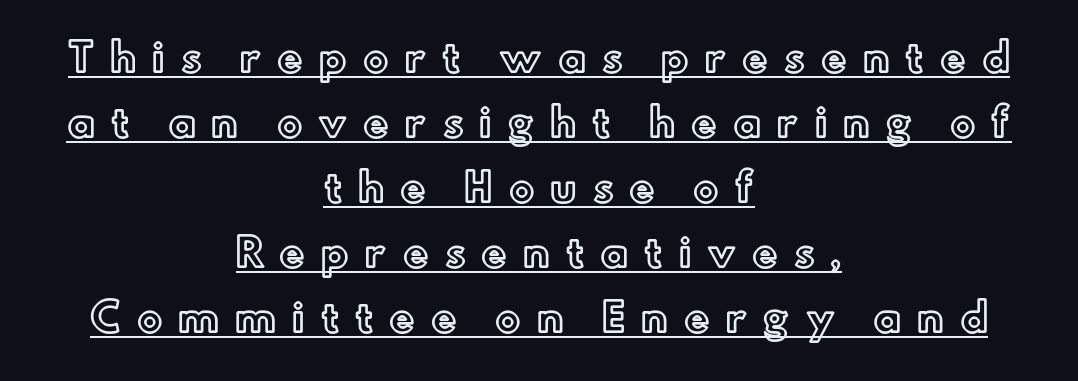
The face used here is rendered with a markedly widened letterfit. The face used here appears with an underline applied. If you folded the block vertically in half, each line would mirror itself in length. Italic? Not at all — the glyphs are vertical. Spacing verdict: proportional, widths tailored to each character.
